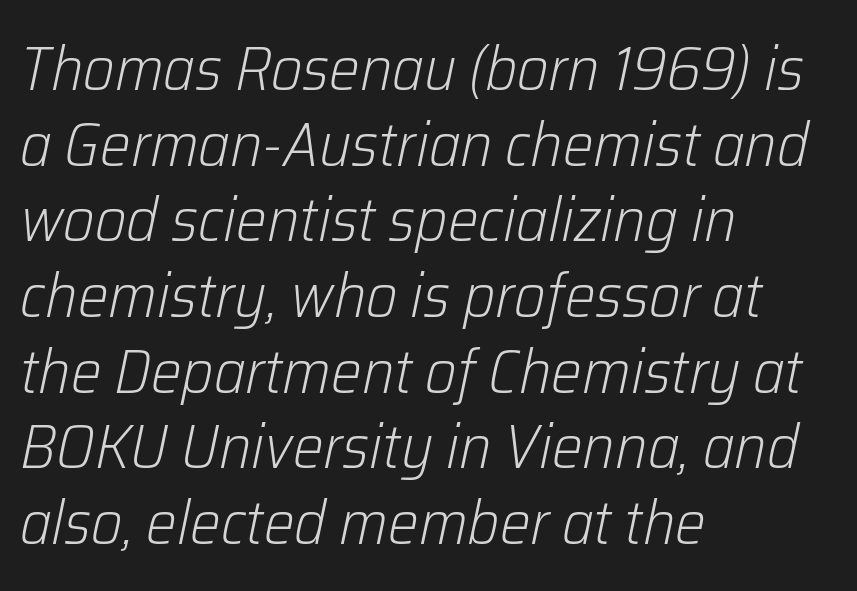
Q: Is the text bold? A: No.
Q: Is the text italic (slanted)? A: Yes, it leans right by about 12 degrees.
Q: Is the text underlined? A: No.
Q: How is the paragraph aligned? A: Left-aligned.
Q: Is the spacing between letters normal or unusually wide? A: Normal.
Q: Width (condensed, normal, or wide)? A: Normal.
Q: Stroke contrast? A: Low.
Q: x-height? A: Medium.
Q: Monospaced? A: No.
